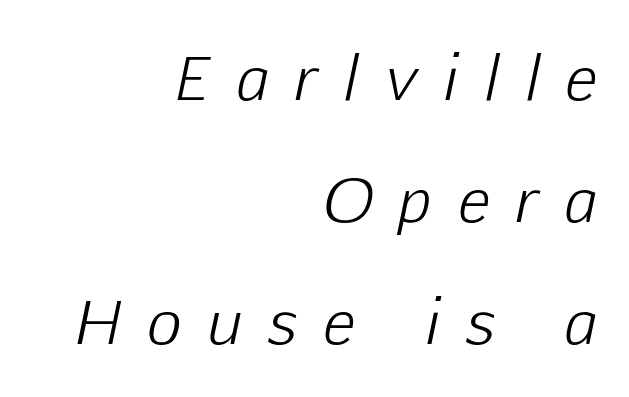
{"italic": "yes", "lean": "right", "slant_degrees": 12, "bold": "no", "weight": "light", "width": "normal", "stroke_contrast": "low", "x_height": "medium", "monospaced": "no", "underline": "no", "align": "right", "line_spacing": "loose", "line_spacing_ratio": 2.07, "letter_spacing": "wide", "letter_spacing_em": 0.46, "glyph_px": 59}
